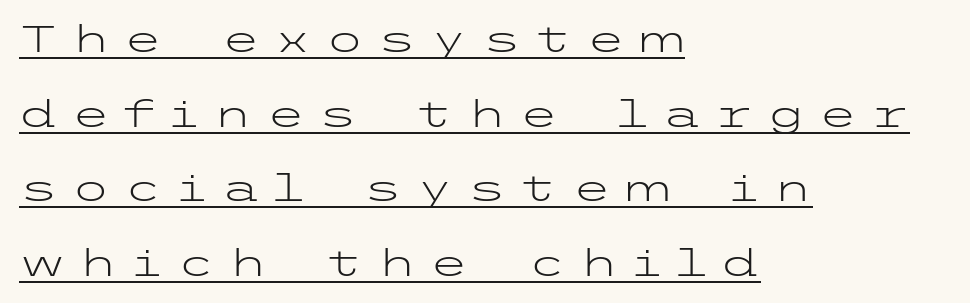
Q: Is the text bold? A: No.
Q: Is the text italic (slanted)? A: No, it is upright.
Q: Is the typeface a serif or a sans-serif typeface? A: Sans-serif.
Q: Is the text underlined? A: Yes.
Q: How is the paragraph aligned? A: Left-aligned.
Q: Is the spacing between letters normal or unusually wide? A: Unusually wide.
Q: Is the spacing between lines tight, normal or loose? A: Loose.
Q: Width (condensed, normal, or wide)? A: Wide.
Q: Stroke contrast? A: Low.
Q: x-height? A: Medium.
